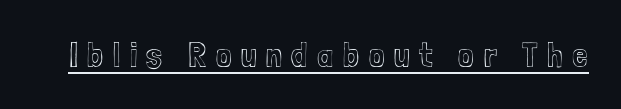
The words here are underlined. Is the letter spacing exaggerated? Yes — the characters are pushed far apart. Varying glyph widths throughout — classic text-font behaviour. If you drew a line through each stem, it would be perfectly vertical.
